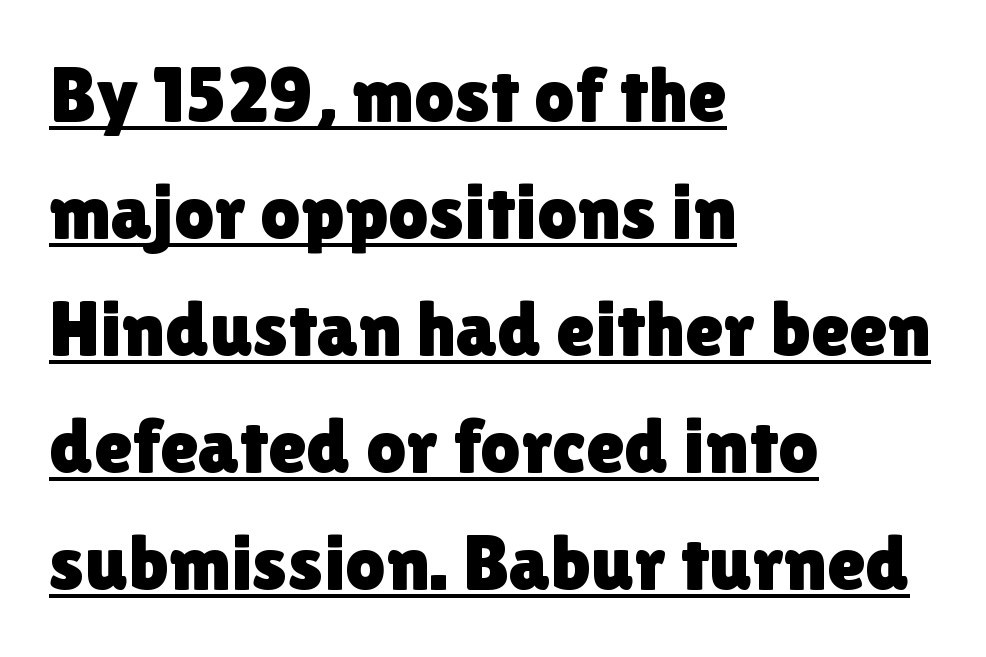
{"serif": "no", "italic": "no", "width": "normal", "stroke_contrast": "low", "x_height": "medium", "monospaced": "no", "underline": "yes", "align": "left", "line_spacing": "normal", "line_spacing_ratio": 1.48, "letter_spacing": "normal", "letter_spacing_em": 0.0, "glyph_px": 79}
